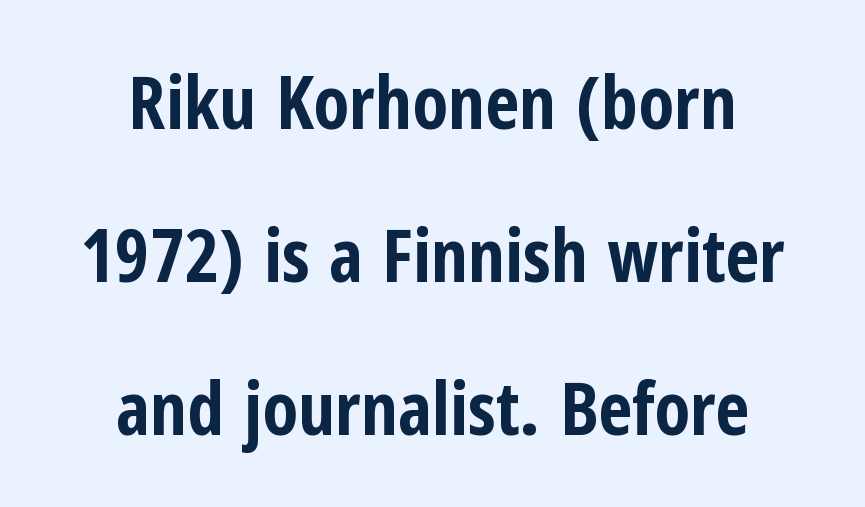
Q: Is the text bold? A: Yes.
Q: Is the text italic (slanted)? A: No, it is upright.
Q: Is the typeface a serif or a sans-serif typeface? A: Sans-serif.
Q: Is the text underlined? A: No.
Q: How is the paragraph aligned? A: Centered.
Q: Is the spacing between letters normal or unusually wide? A: Normal.
Q: Is the spacing between lines tight, normal or loose? A: Loose.
Q: Width (condensed, normal, or wide)? A: Condensed.
Q: Stroke contrast? A: Low.
Q: x-height? A: Medium.
Q: Monospaced? A: No.
